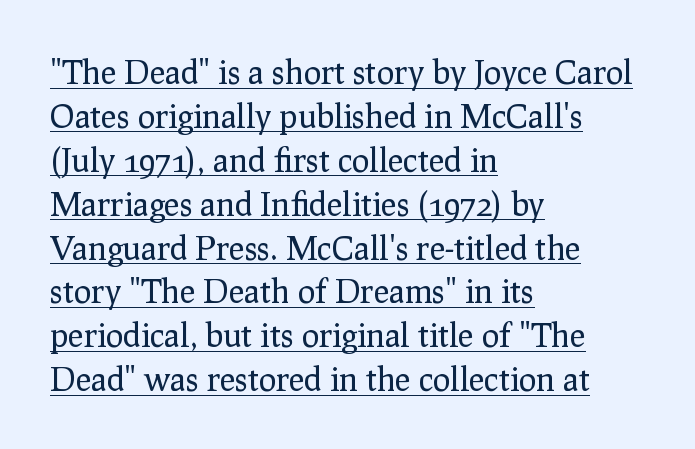
Q: Is the text bold? A: No.
Q: Is the text italic (slanted)? A: No, it is upright.
Q: Is the typeface a serif or a sans-serif typeface? A: Serif.
Q: Is the text underlined? A: Yes.
Q: How is the paragraph aligned? A: Left-aligned.
Q: Is the spacing between letters normal or unusually wide? A: Normal.
Q: Is the spacing between lines tight, normal or loose? A: Normal.
Q: Width (condensed, normal, or wide)? A: Normal.
Q: Stroke contrast? A: Low.
Q: x-height? A: Medium.
Q: Monospaced? A: No.
